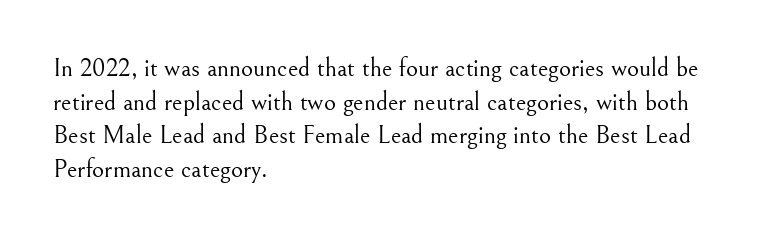
The image shows 26 px text type, upright; set left-aligned, normal line spacing (1.29x), normal letter spacing, not underlined.
